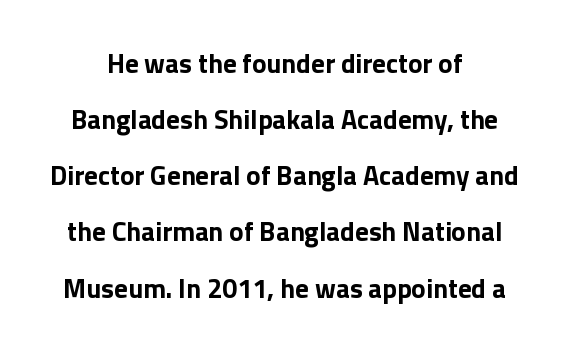
Q: Is the text bold? A: Yes.
Q: Is the text italic (slanted)? A: No, it is upright.
Q: Is the text underlined? A: No.
Q: Is the spacing between letters normal or unusually wide? A: Normal.
Q: Is the spacing between lines tight, normal or loose? A: Loose.
